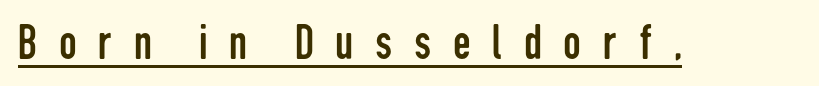
{"serif": "no", "italic": "no", "bold": "no", "weight": "regular", "width": "condensed", "stroke_contrast": "low", "x_height": "medium", "monospaced": "no", "underline": "yes", "letter_spacing": "wide", "letter_spacing_em": 0.43, "glyph_px": 50}
